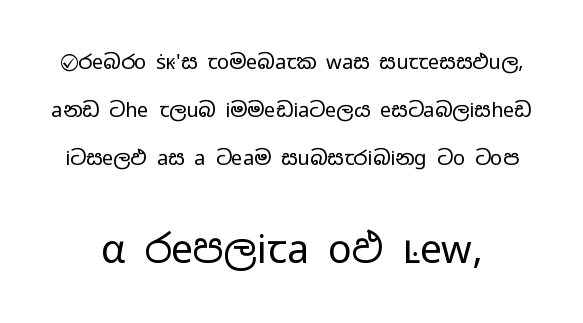
Q: Is the text bold? A: No.
Q: Is the text italic (slanted)? A: No, it is upright.
Q: Is the typeface a serif or a sans-serif typeface? A: Sans-serif.
Q: Is the text underlined? A: No.
Q: Is the spacing between letters normal or unusually wide? A: Normal.
Q: Is the spacing between lines tight, normal or loose? A: Loose.
Q: Which block of text is set in a larger size, the first (top) or the second (bottom)? A: The second (bottom) one.
Q: Width (condensed, normal, or wide)? A: Wide.
Q: Stroke contrast? A: Low.
Q: x-height? A: Medium.
Q: Monospaced? A: No.
